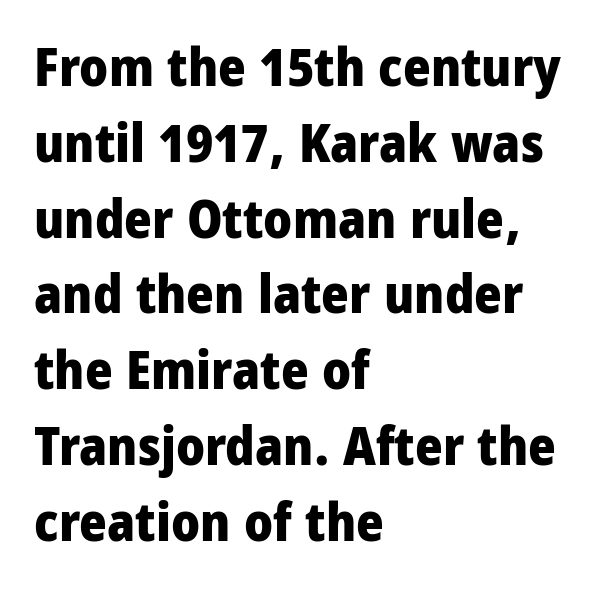
The image shows 53 px heavy, condensed sans-serif type, upright; set left-aligned, normal line spacing (1.43x), normal letter spacing, not underlined; low stroke contrast and a large x-height.
